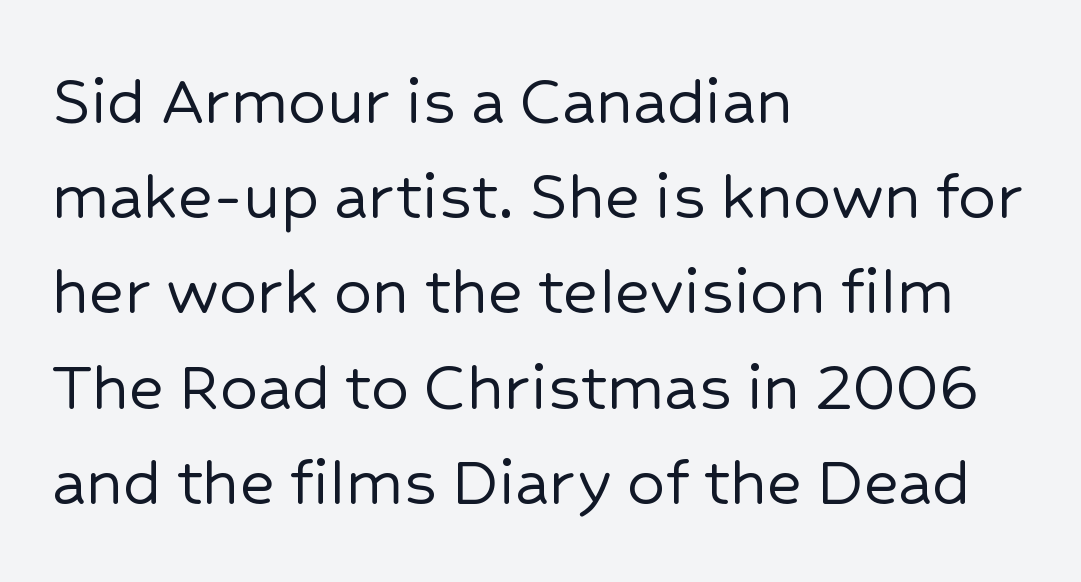
The image shows 75 px sans-serif type, upright; set left-aligned, normal line spacing (1.27x), normal letter spacing, not underlined; low stroke contrast and a medium x-height.
